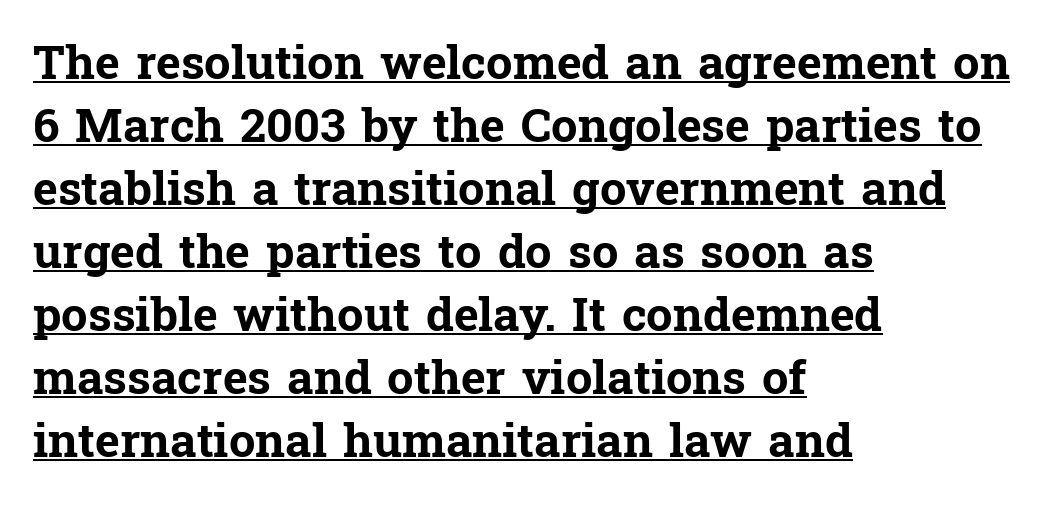
Typographically, this falls in the serif category. A classic flush-left, rag-right setting is used for this passage. Weight: bold. Each letter keeps its own natural width here, so spacing adapts to shape. Quick note: not italic, upright.
